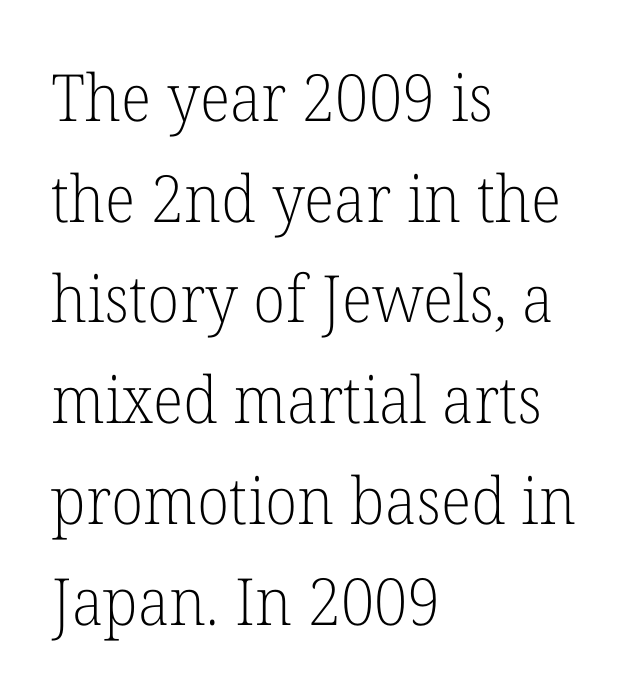
The image shows 65 px light serif type, upright; set left-aligned, normal line spacing (1.55x), normal letter spacing, not underlined; low stroke contrast and a medium x-height.
